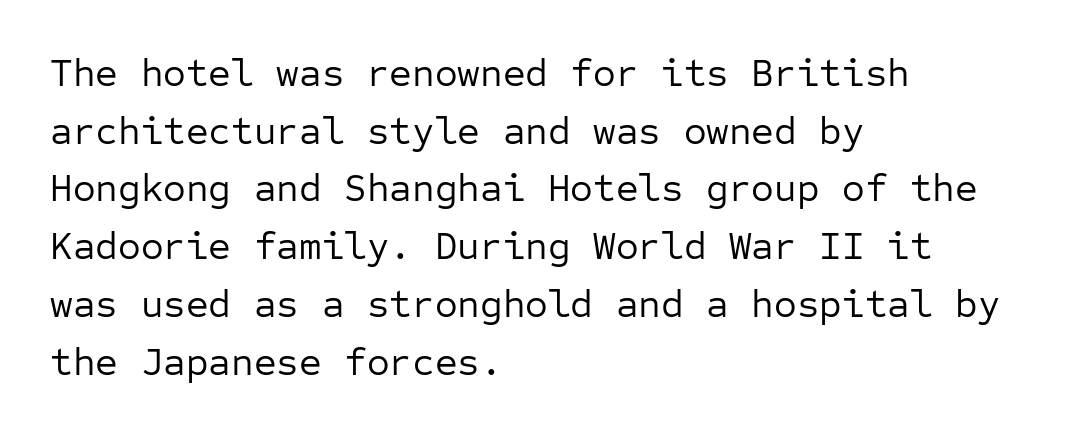
{"serif": "no", "italic": "no", "bold": "no", "weight": "regular", "width": "normal", "stroke_contrast": "low", "x_height": "medium", "monospaced": "yes", "underline": "no", "align": "left", "line_spacing": "normal", "line_spacing_ratio": 1.48, "letter_spacing": "normal", "letter_spacing_em": 0.0, "glyph_px": 39}
